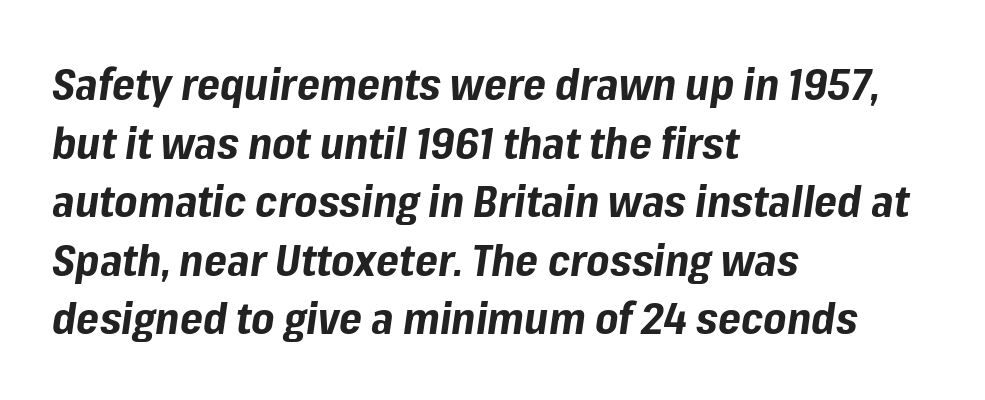
Q: Is the text bold? A: Yes.
Q: Is the text italic (slanted)? A: Yes, it leans right by about 8 degrees.
Q: Is the text underlined? A: No.
Q: How is the paragraph aligned? A: Left-aligned.
Q: Is the spacing between letters normal or unusually wide? A: Normal.
Q: Is the spacing between lines tight, normal or loose? A: Normal.
Q: Width (condensed, normal, or wide)? A: Normal.
Q: Stroke contrast? A: Low.
Q: x-height? A: Medium.
Q: Monospaced? A: No.
